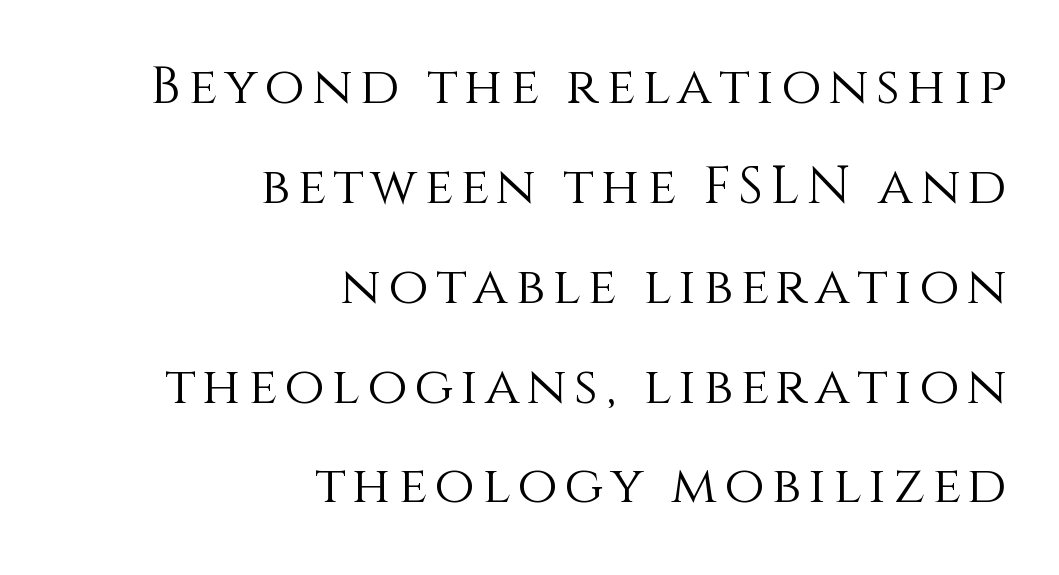
{"italic": "no", "bold": "no", "weight": "light", "width": "normal", "x_height": "large", "monospaced": "no", "underline": "no", "align": "right", "line_spacing": "loose", "line_spacing_ratio": 1.92, "glyph_px": 52}
